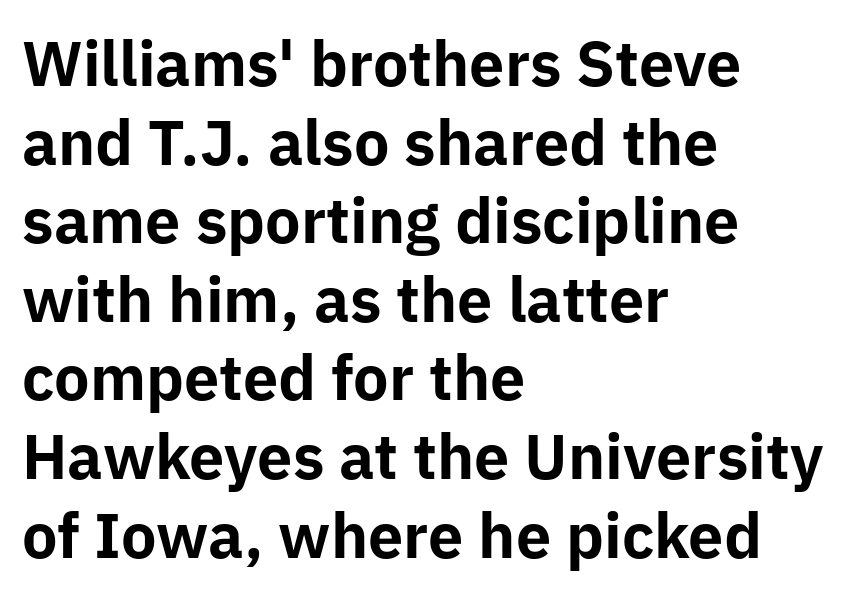
{"serif": "no", "italic": "no", "bold": "yes", "weight": "bold", "width": "normal", "stroke_contrast": "low", "x_height": "medium", "monospaced": "no", "underline": "no", "align": "left", "line_spacing": "normal", "line_spacing_ratio": 1.31, "letter_spacing": "normal", "letter_spacing_em": 0.0, "glyph_px": 60}
